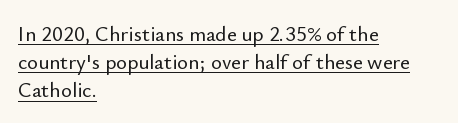
Q: Is the text italic (slanted)? A: No, it is upright.
Q: Is the text underlined? A: Yes.
Q: How is the paragraph aligned? A: Left-aligned.
Q: Is the spacing between letters normal or unusually wide? A: Normal.
Q: Is the spacing between lines tight, normal or loose? A: Normal.
